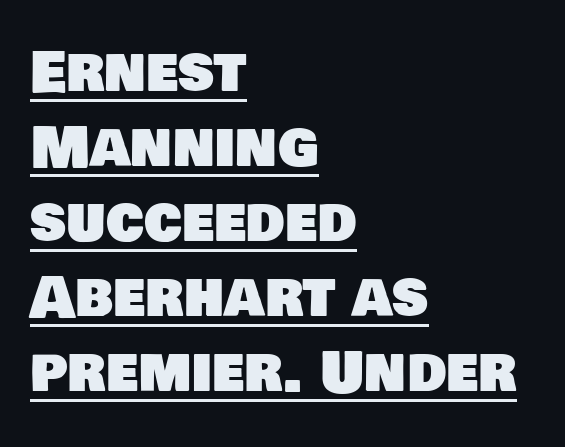
{"serif": "no", "width": "normal", "stroke_contrast": "low", "x_height": "large", "monospaced": "no", "underline": "yes", "align": "left", "line_spacing": "normal", "line_spacing_ratio": 1.34, "letter_spacing": "normal", "letter_spacing_em": 0.0, "glyph_px": 56}
